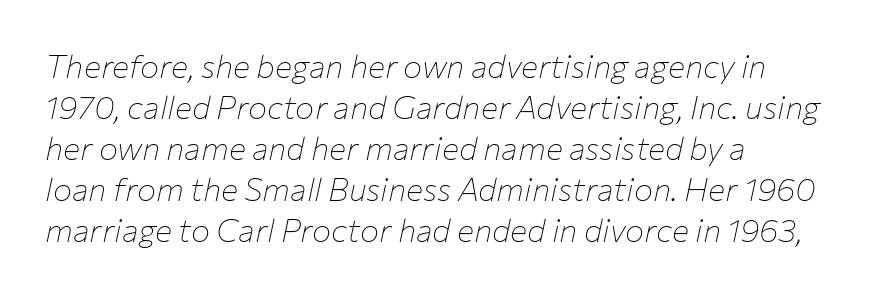
Q: Is the text bold? A: No.
Q: Is the text italic (slanted)? A: Yes, it leans right by about 12 degrees.
Q: Is the text underlined? A: No.
Q: How is the paragraph aligned? A: Left-aligned.
Q: Is the spacing between letters normal or unusually wide? A: Normal.
Q: Is the spacing between lines tight, normal or loose? A: Normal.
Q: Width (condensed, normal, or wide)? A: Normal.
Q: Stroke contrast? A: Low.
Q: x-height? A: Medium.
Q: Monospaced? A: No.
